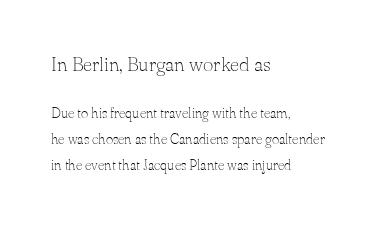
{"italic": "no", "bold": "no", "underline": "no", "align": "left", "line_spacing_ratio": 1.86, "letter_spacing": "normal", "letter_spacing_em": 0.0, "larger_block": "first", "size_ratio": 1.43, "glyph_px": 20}
